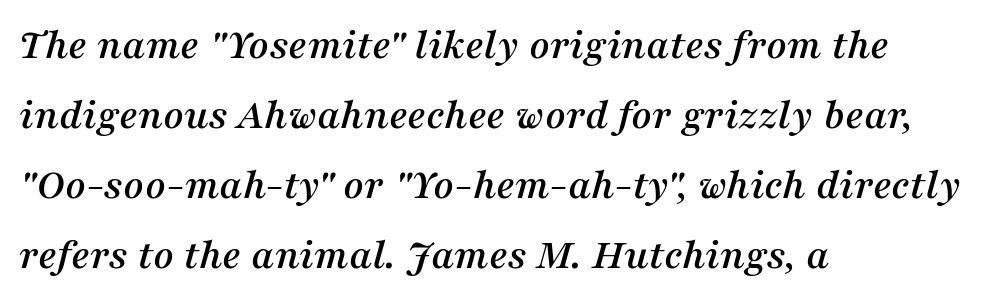
The specimen omits any rule beneath the text block's lines. Evenly set lines give the paragraph a standard silhouette. The text carries the slant typical of an italic or oblique font. In terms of letterspacing, this is plain default setting. Classification — serif. The setting favours the left margin, as ordinary paragraphs usually do.
